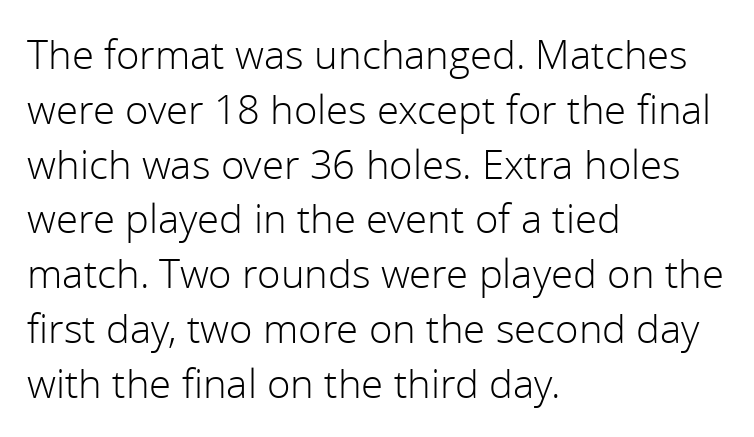
Q: Is the text bold? A: No.
Q: Is the text italic (slanted)? A: No, it is upright.
Q: Is the typeface a serif or a sans-serif typeface? A: Sans-serif.
Q: Is the text underlined? A: No.
Q: How is the paragraph aligned? A: Left-aligned.
Q: Is the spacing between letters normal or unusually wide? A: Normal.
Q: Is the spacing between lines tight, normal or loose? A: Normal.
Q: Width (condensed, normal, or wide)? A: Normal.
Q: Stroke contrast? A: Low.
Q: x-height? A: Medium.
Q: Monospaced? A: No.
